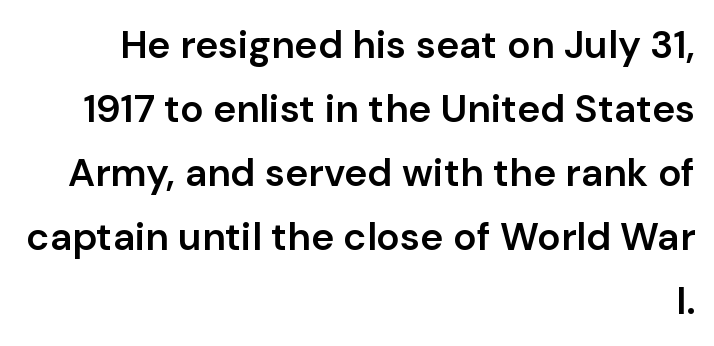
Q: Is the text bold? A: Semi-bold.
Q: Is the text italic (slanted)? A: No, it is upright.
Q: Is the typeface a serif or a sans-serif typeface? A: Sans-serif.
Q: Is the text underlined? A: No.
Q: How is the paragraph aligned? A: Right-aligned.
Q: Is the spacing between letters normal or unusually wide? A: Normal.
Q: Is the spacing between lines tight, normal or loose? A: Normal.
Q: Width (condensed, normal, or wide)? A: Normal.
Q: Stroke contrast? A: Low.
Q: x-height? A: Medium.
Q: Monospaced? A: No.
